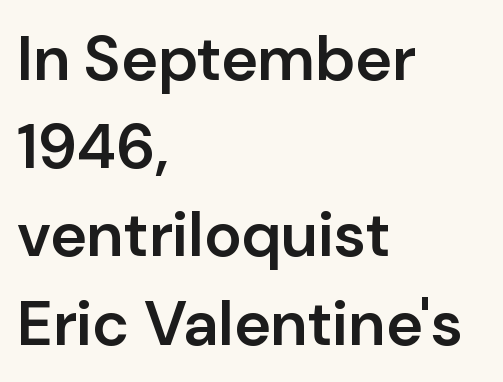
The image shows 63 px semibold sans-serif type, upright; set left-aligned, normal line spacing (1.4x), normal letter spacing, not underlined; low stroke contrast and a medium x-height.
